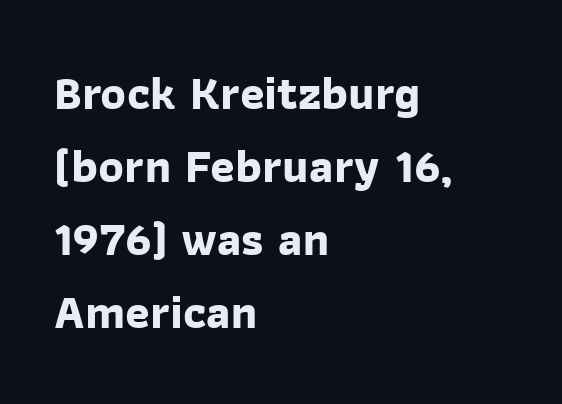
Q: Is the text bold? A: Yes.
Q: Is the typeface a serif or a sans-serif typeface? A: Sans-serif.
Q: Is the text underlined? A: No.
Q: How is the paragraph aligned? A: Left-aligned.
Q: Is the spacing between letters normal or unusually wide? A: Normal.
Q: Is the spacing between lines tight, normal or loose? A: Normal.
Q: Width (condensed, normal, or wide)? A: Normal.
Q: Stroke contrast? A: Low.
Q: x-height? A: Medium.
Q: Monospaced? A: No.
